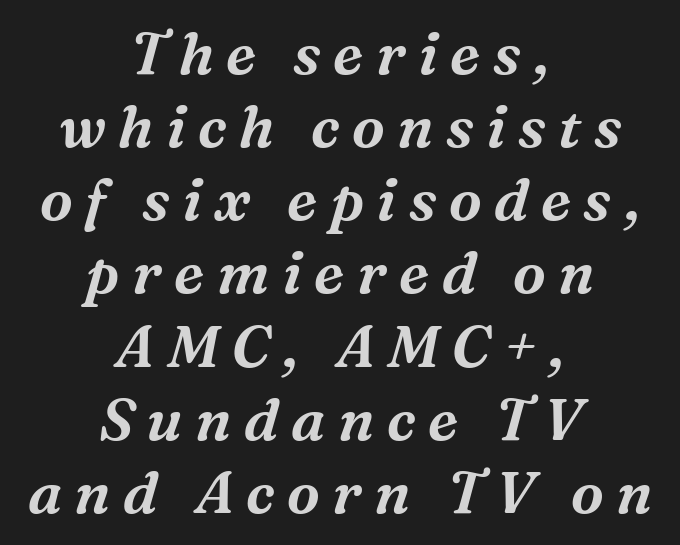
Q: Is the text italic (slanted)? A: Yes, it leans right by about 16 degrees.
Q: Is the typeface a serif or a sans-serif typeface? A: Serif.
Q: Is the text underlined? A: No.
Q: How is the paragraph aligned? A: Centered.
Q: Is the spacing between letters normal or unusually wide? A: Unusually wide.
Q: Width (condensed, normal, or wide)? A: Normal.
Q: Stroke contrast? A: Medium.
Q: x-height? A: Medium.
Q: Monospaced? A: No.
